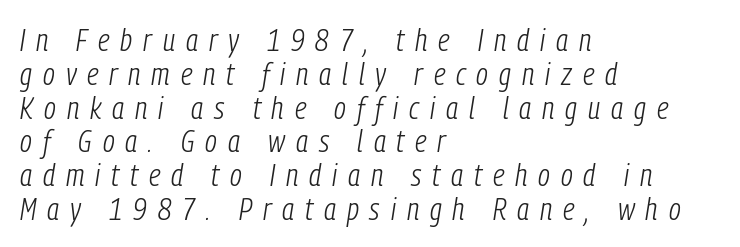
{"italic": "yes", "lean": "right", "slant_degrees": 9, "bold": "no", "weight": "light", "width": "condensed", "stroke_contrast": "low", "x_height": "medium", "monospaced": "no", "underline": "no", "align": "left", "line_spacing": "tight", "line_spacing_ratio": 1.09, "letter_spacing": "wide", "letter_spacing_em": 0.35, "glyph_px": 31}
